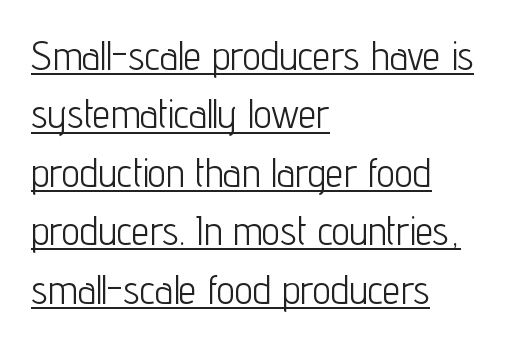
Q: Is the text bold? A: No.
Q: Is the text italic (slanted)? A: No, it is upright.
Q: Is the typeface a serif or a sans-serif typeface? A: Sans-serif.
Q: Is the text underlined? A: Yes.
Q: How is the paragraph aligned? A: Left-aligned.
Q: Is the spacing between letters normal or unusually wide? A: Normal.
Q: Is the spacing between lines tight, normal or loose? A: Normal.
Q: Width (condensed, normal, or wide)? A: Condensed.
Q: Stroke contrast? A: Low.
Q: x-height? A: Medium.
Q: Monospaced? A: No.
